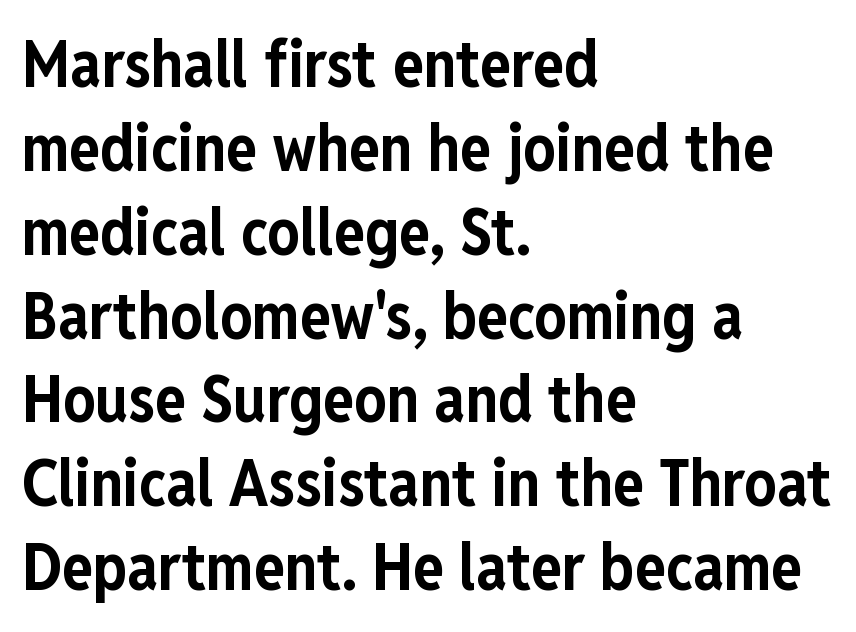
The image shows 64 px bold, condensed sans-serif type, upright; set left-aligned, normal line spacing (1.31x), normal letter spacing, not underlined; low stroke contrast and a medium x-height.
